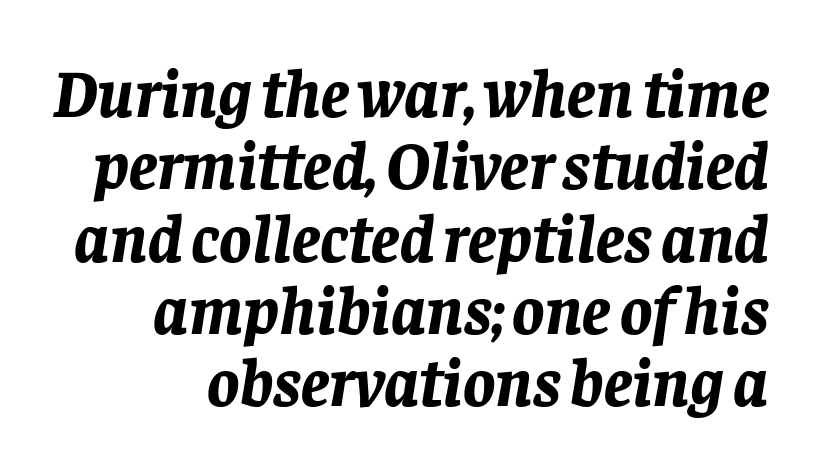
Type without underlining. Varying glyph widths throughout — classic text-font behaviour. Is the type bold? Yes — the strokes are clearly thick and heavy. The horizontal fit of the characters is conventional and even. Every character sits at an angle, as italics do.
